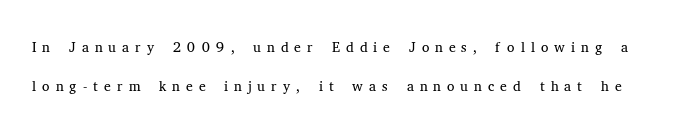
The image shows 21 px text type, upright; set line spacing 1.87x, unusually wide letter spacing (+0.29 em), not underlined.
